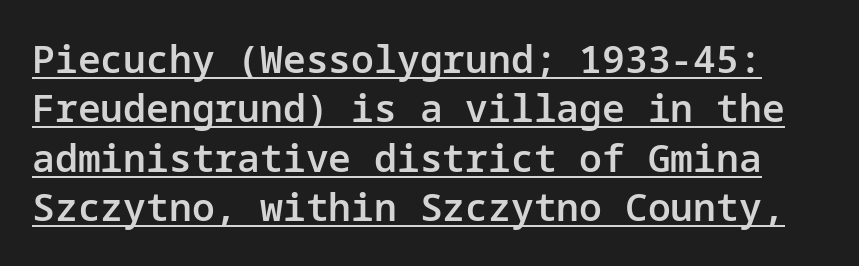
Q: Is the text bold? A: Semi-bold.
Q: Is the text italic (slanted)? A: No, it is upright.
Q: Is the typeface a serif or a sans-serif typeface? A: Sans-serif.
Q: Is the text underlined? A: Yes.
Q: Is the spacing between letters normal or unusually wide? A: Normal.
Q: Is the spacing between lines tight, normal or loose? A: Normal.
Q: Width (condensed, normal, or wide)? A: Normal.
Q: Stroke contrast? A: Low.
Q: x-height? A: Medium.
